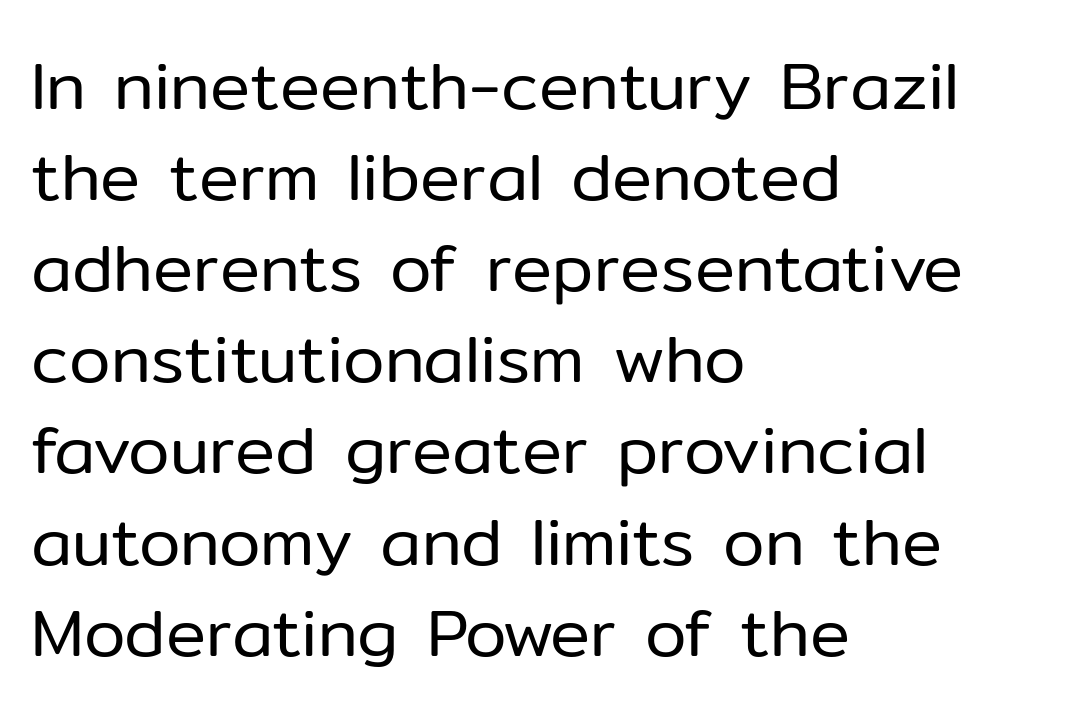
{"serif": "no", "italic": "no", "bold": "no", "weight": "regular", "width": "normal", "stroke_contrast": "low", "x_height": "medium", "monospaced": "no", "underline": "no", "align": "left", "line_spacing": "normal", "line_spacing_ratio": 1.36, "letter_spacing": "normal", "letter_spacing_em": 0.0, "glyph_px": 67}
